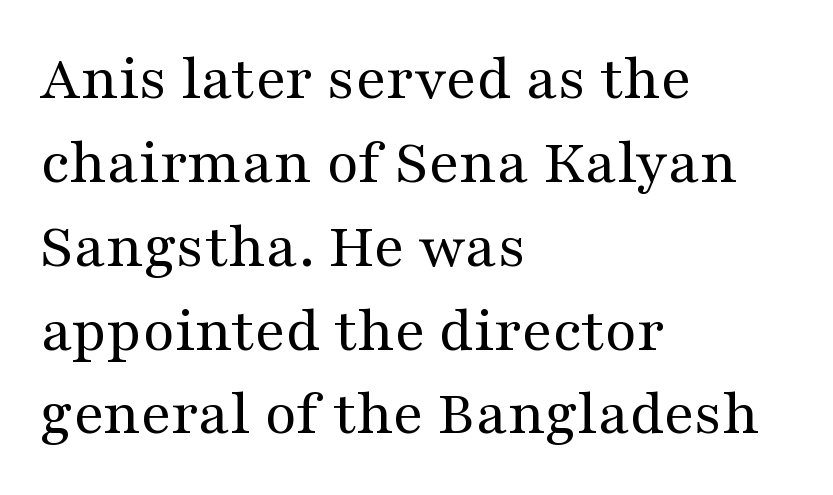
Q: Is the text bold? A: No.
Q: Is the text italic (slanted)? A: No, it is upright.
Q: Is the typeface a serif or a sans-serif typeface? A: Serif.
Q: Is the text underlined? A: No.
Q: How is the paragraph aligned? A: Left-aligned.
Q: Is the spacing between letters normal or unusually wide? A: Normal.
Q: Is the spacing between lines tight, normal or loose? A: Normal.
Q: Width (condensed, normal, or wide)? A: Wide.
Q: Stroke contrast? A: Medium.
Q: x-height? A: Medium.
Q: Monospaced? A: No.
